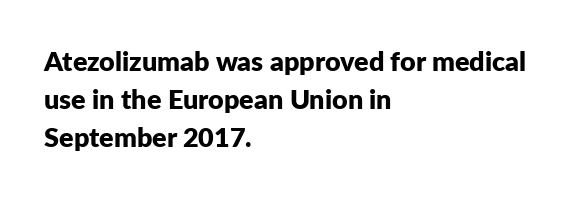
Q: Is the text bold? A: Yes.
Q: Is the text italic (slanted)? A: No, it is upright.
Q: Is the text underlined? A: No.
Q: How is the paragraph aligned? A: Left-aligned.
Q: Is the spacing between letters normal or unusually wide? A: Normal.
Q: Is the spacing between lines tight, normal or loose? A: Normal.
